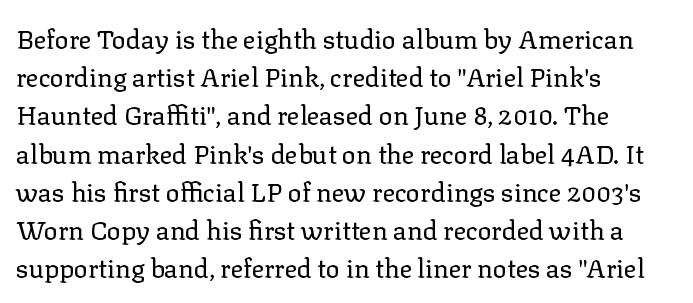
The vertical gap from one line to the next is medium. Quick note: underline off. The characters are drawn with everyday or finer stroke widths. A typesetter would mark this as roman, not italic. Caption: multi-line text, flush left, ragged right.
